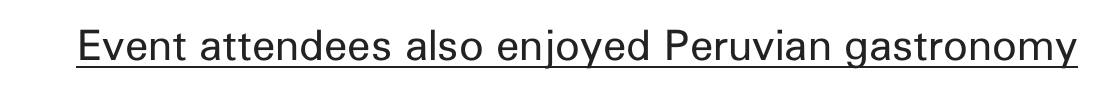
Q: Is the text bold? A: No.
Q: Is the text italic (slanted)? A: No, it is upright.
Q: Is the typeface a serif or a sans-serif typeface? A: Sans-serif.
Q: Is the text underlined? A: Yes.
Q: Is the spacing between letters normal or unusually wide? A: Normal.
Q: Width (condensed, normal, or wide)? A: Normal.
Q: Stroke contrast? A: Low.
Q: x-height? A: Medium.
Q: Monospaced? A: No.
